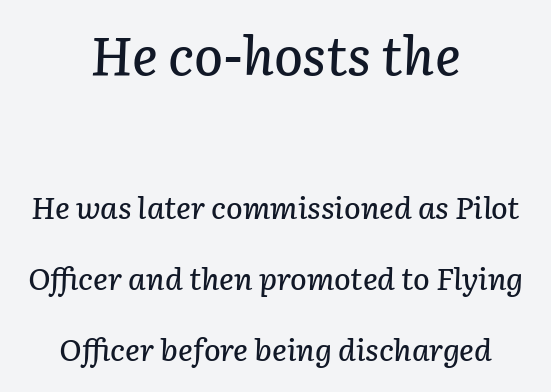
{"italic": "yes", "lean": "right", "slant_degrees": 3, "width": "normal", "stroke_contrast": "low", "x_height": "medium", "monospaced": "no", "underline": "no", "align": "center", "line_spacing": "loose", "line_spacing_ratio": 2.28, "letter_spacing": "normal", "letter_spacing_em": 0.0, "larger_block": "first", "size_ratio": 1.74, "glyph_px": 54}
